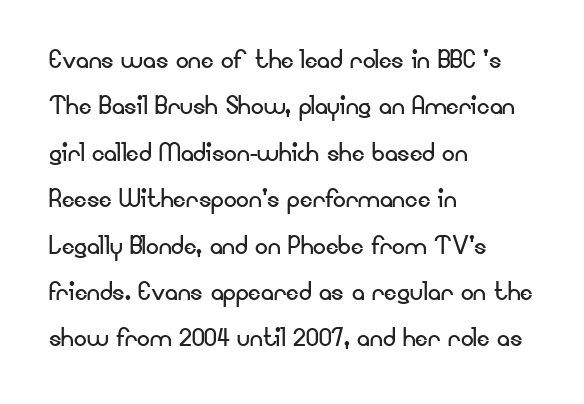
These lines stack with their left ends in a neat column. Serif or sans? Sans — the stroke terminals are bare. The rendering uses natural spacing where letterforms have individual widths. The block of text has a typical density, with ordinary space between rows. This reads as an unemphasized weight, regular at the heaviest.
